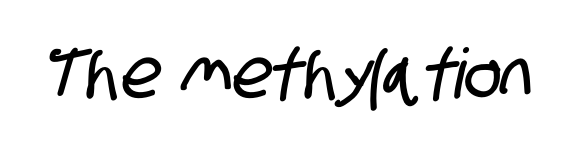
{"serif": "no", "width": "condensed", "stroke_contrast": "low", "x_height": "large", "monospaced": "no", "underline": "no", "letter_spacing": "normal", "letter_spacing_em": 0.0, "glyph_px": 69}
